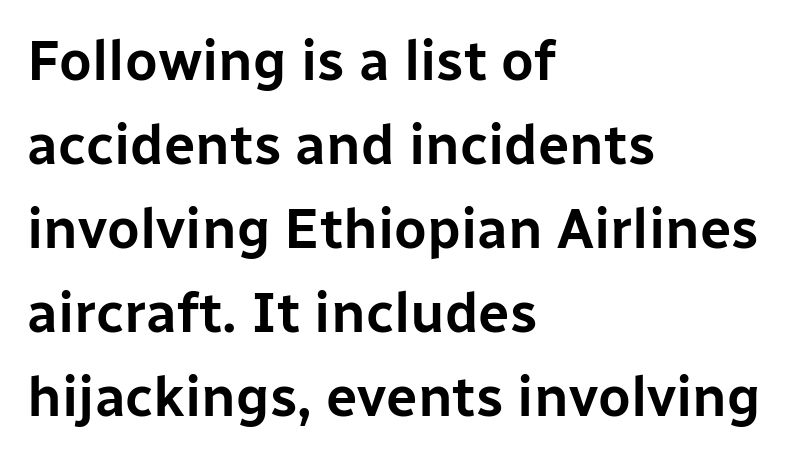
{"serif": "no", "italic": "no", "width": "normal", "stroke_contrast": "low", "x_height": "medium", "monospaced": "no", "underline": "no", "align": "left", "line_spacing": "normal", "line_spacing_ratio": 1.5, "letter_spacing": "normal", "letter_spacing_em": 0.0, "glyph_px": 56}
